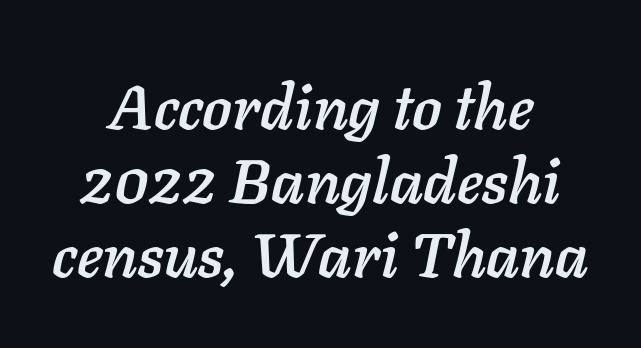
{"italic": "yes", "lean": "right", "slant_degrees": 11, "width": "normal", "stroke_contrast": "low", "x_height": "medium", "monospaced": "no", "underline": "no", "align": "center", "line_spacing_ratio": 1.19, "letter_spacing": "normal", "letter_spacing_em": 0.0, "glyph_px": 62}
